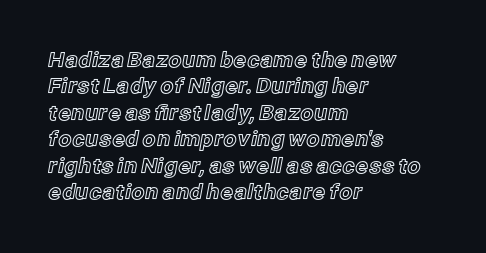
Q: Is the text italic (slanted)? A: Yes.
Q: Is the text underlined? A: No.
Q: How is the paragraph aligned? A: Left-aligned.
Q: Is the spacing between letters normal or unusually wide? A: Normal.
Q: Is the spacing between lines tight, normal or loose? A: Normal.
